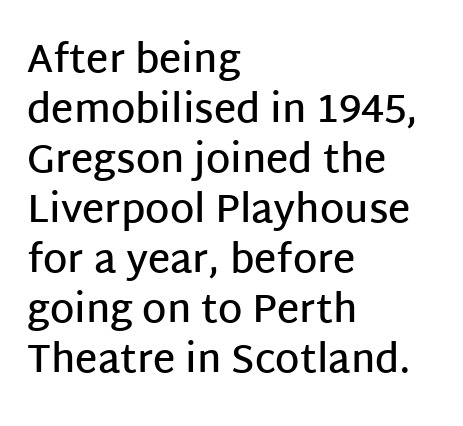
Baseline-to-baseline distance is the conventional proportion of letter height. Strokes here are thickened, but only to semibold level. Glance below the letters and you will spot only blank space. Each word holds together tightly as a unit, with standard inter-letter gaps. The axis of the letterforms is exactly vertical.
